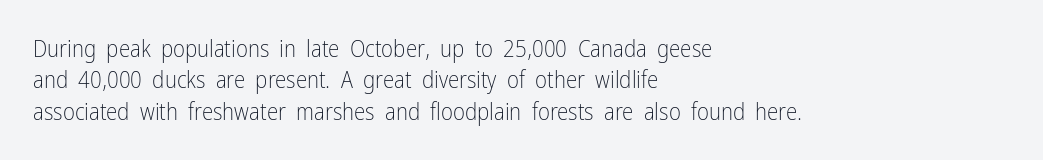
One glance says typical: line gaps are just what's usual. What stands out about the letter spacing? Nothing — it is the standard amount. This reads as an unemphasized weight, regular at the heaviest. The text block is weighted toward the left margin, trailing off unevenly rightward. Descender tails drop into unmarked territory. The specimen reads as upright at a glance.
